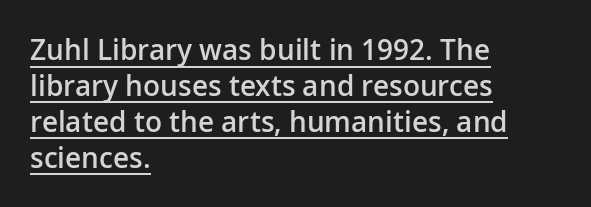
{"serif": "no", "italic": "no", "bold": "semi", "weight": "semibold", "width": "normal", "stroke_contrast": "low", "x_height": "medium", "monospaced": "no", "underline": "yes", "align": "left", "line_spacing": "normal", "line_spacing_ratio": 1.28, "letter_spacing": "normal", "letter_spacing_em": 0.0, "glyph_px": 28}
